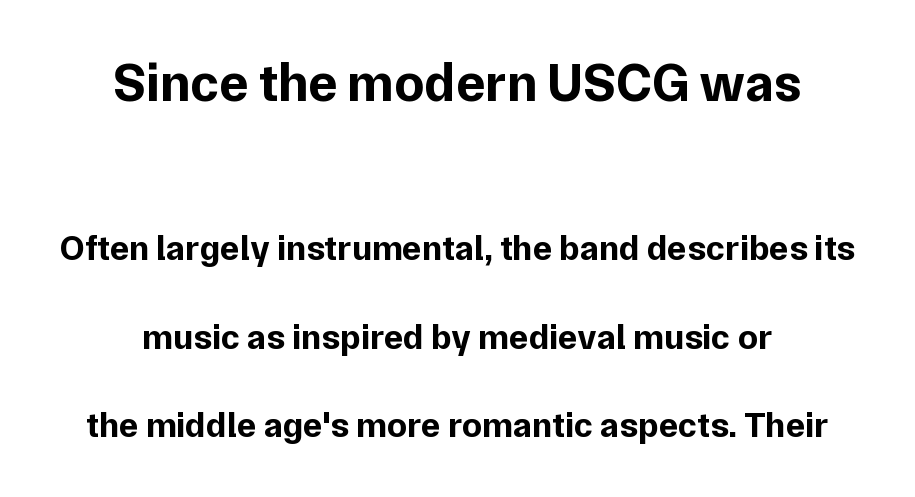
Students, observe: this is what heavily led, spacious text looks like. The lettering stays uniformly vertical, giving the passage a roman look. The area under the type is left untouched. Layout note: lines centered. These lines carry a lot of weight — the face is fully bold. Varying glyph widths throughout — classic text-font behaviour.
